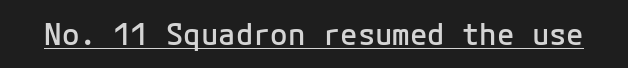
Serifs: no, the terminals of the letterforms are clean. Fixed-width glyphs throughout — classic coding-font behaviour. Is there any slant? The stems are plumb. Underline: present. The letterforms sit shoulder to shoulder at normal distance. Notice the strokes are somewhat thickened but not fully heavy: this is a semibold.
